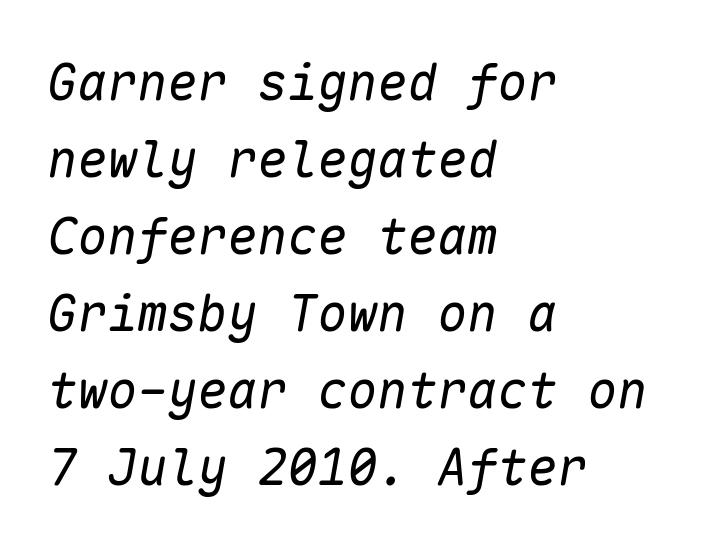
Q: Is the text bold? A: No.
Q: Is the text italic (slanted)? A: Yes, it leans right by about 10 degrees.
Q: Is the text underlined? A: No.
Q: How is the paragraph aligned? A: Left-aligned.
Q: Is the spacing between letters normal or unusually wide? A: Normal.
Q: Is the spacing between lines tight, normal or loose? A: Normal.
Q: Width (condensed, normal, or wide)? A: Normal.
Q: Stroke contrast? A: Low.
Q: x-height? A: Medium.
Q: Monospaced? A: Yes.
